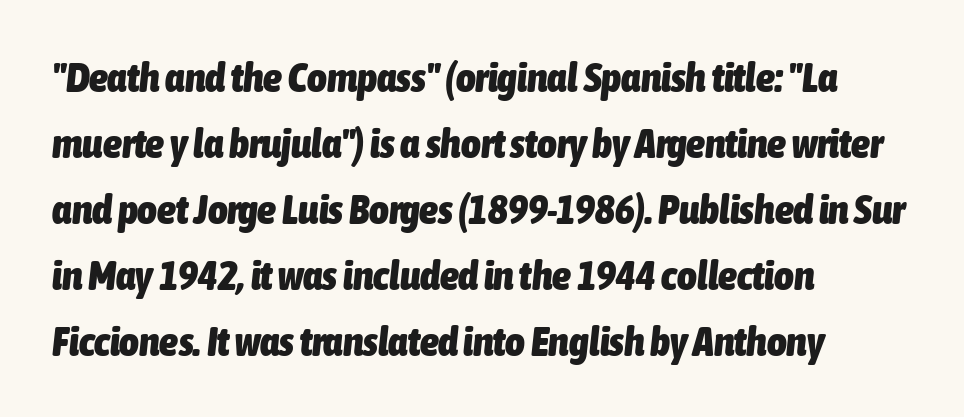
Q: Is the text bold? A: Yes.
Q: Is the text italic (slanted)? A: Yes, it leans right by about 6 degrees.
Q: Is the text underlined? A: No.
Q: How is the paragraph aligned? A: Left-aligned.
Q: Is the spacing between letters normal or unusually wide? A: Normal.
Q: Is the spacing between lines tight, normal or loose? A: Normal.
Q: Width (condensed, normal, or wide)? A: Condensed.
Q: Stroke contrast? A: Low.
Q: x-height? A: Medium.
Q: Monospaced? A: No.
